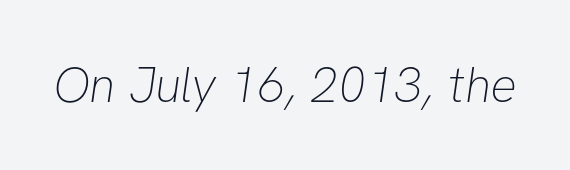
{"serif": "no", "bold": "no", "weight": "thin", "width": "normal", "stroke_contrast": "low", "x_height": "medium", "monospaced": "no", "underline": "no", "letter_spacing": "normal", "letter_spacing_em": 0.0, "glyph_px": 50}
